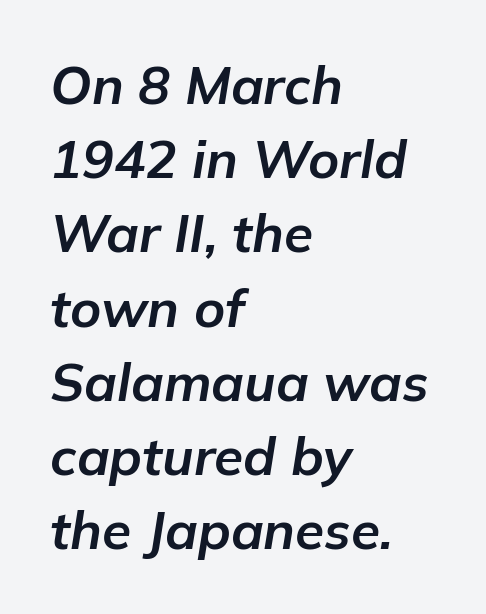
Compared with a centered layout, this one pins lines to the left instead. Is this a fixed-width face? No — the glyphs have proportional, varying widths. Does the weight exceed regular? Yes, all the way to bold. The line-height multiplier appears to be the usual default.
